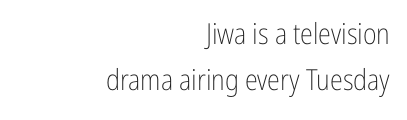
The image shows 29 px light, condensed sans-serif type, upright; set right-aligned, normal line spacing (1.6x), normal letter spacing, not underlined; low stroke contrast and a medium x-height.
